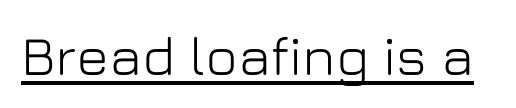
The image shows 55 px sans-serif type, upright; set normal letter spacing, underlined; low stroke contrast and a medium x-height.
